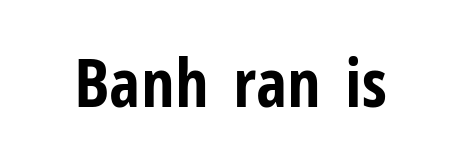
The image shows 67 px bold, condensed sans-serif type, upright; set normal letter spacing, not underlined; low stroke contrast and a medium x-height.
